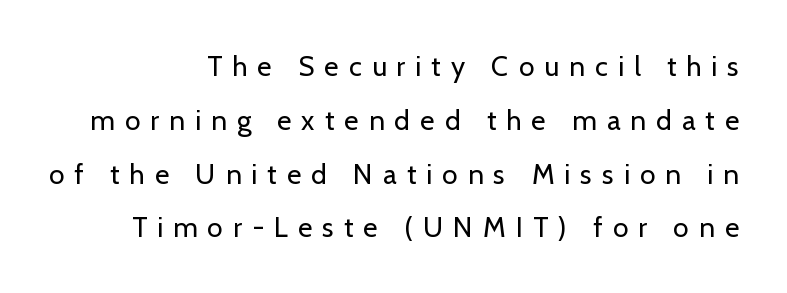
Q: Is the text bold? A: No.
Q: Is the text italic (slanted)? A: No, it is upright.
Q: Is the typeface a serif or a sans-serif typeface? A: Sans-serif.
Q: Is the text underlined? A: No.
Q: How is the paragraph aligned? A: Right-aligned.
Q: Is the spacing between letters normal or unusually wide? A: Unusually wide.
Q: Is the spacing between lines tight, normal or loose? A: Loose.
Q: Width (condensed, normal, or wide)? A: Normal.
Q: Stroke contrast? A: Low.
Q: x-height? A: Medium.
Q: Monospaced? A: No.
